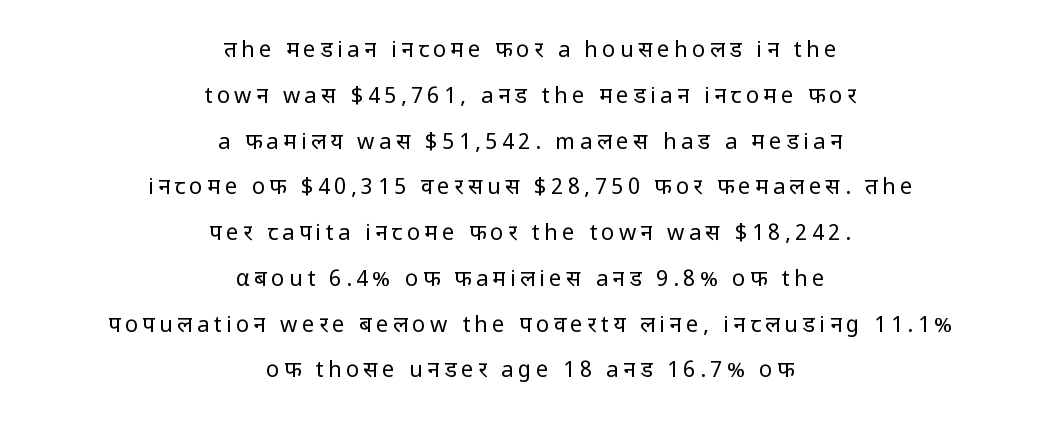
Q: Is the text bold? A: No.
Q: Is the text italic (slanted)? A: No, it is upright.
Q: Is the text underlined? A: No.
Q: How is the paragraph aligned? A: Centered.
Q: Is the spacing between letters normal or unusually wide? A: Unusually wide.
Q: Is the spacing between lines tight, normal or loose? A: Loose.
